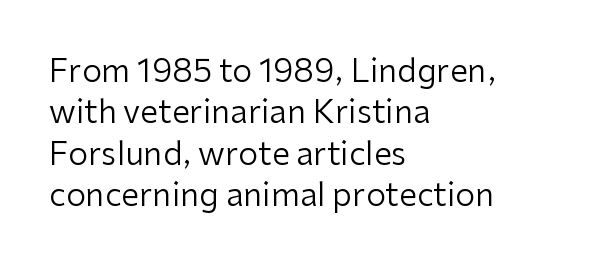
Q: Is the text bold? A: No.
Q: Is the text italic (slanted)? A: No, it is upright.
Q: Is the typeface a serif or a sans-serif typeface? A: Sans-serif.
Q: Is the text underlined? A: No.
Q: How is the paragraph aligned? A: Left-aligned.
Q: Is the spacing between letters normal or unusually wide? A: Normal.
Q: Is the spacing between lines tight, normal or loose? A: Normal.
Q: Width (condensed, normal, or wide)? A: Normal.
Q: Stroke contrast? A: Low.
Q: x-height? A: Medium.
Q: Monospaced? A: No.
